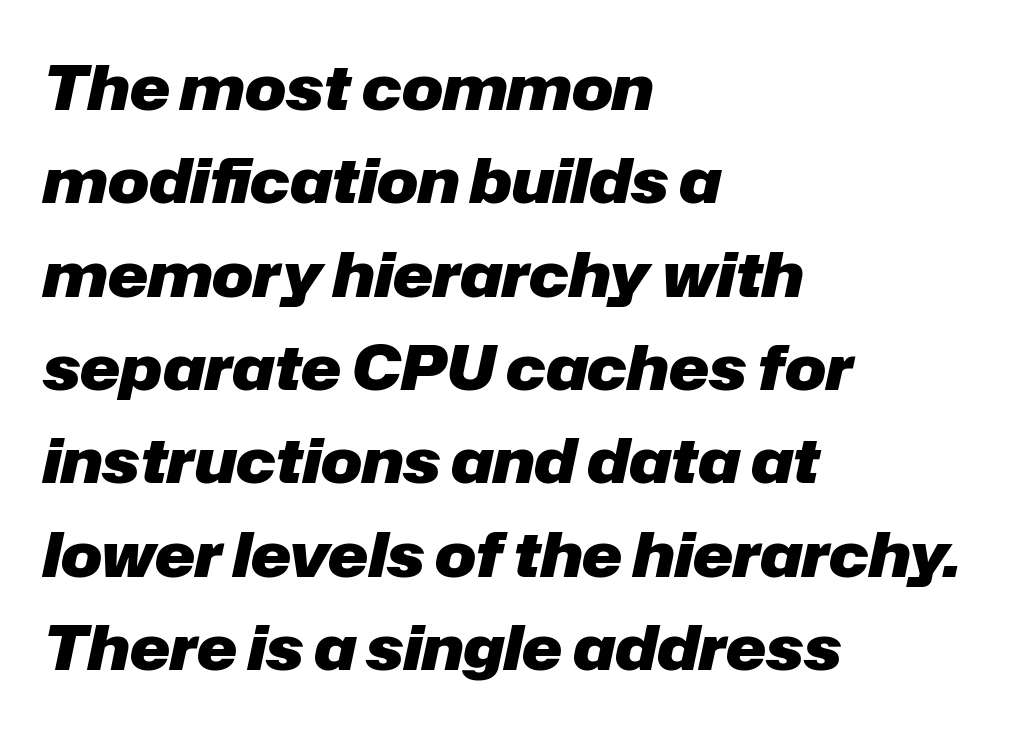
The image shows 61 px heavy type, italic (leaning right); set left-aligned, normal line spacing (1.53x), normal letter spacing, not underlined; low stroke contrast and a medium x-height.
